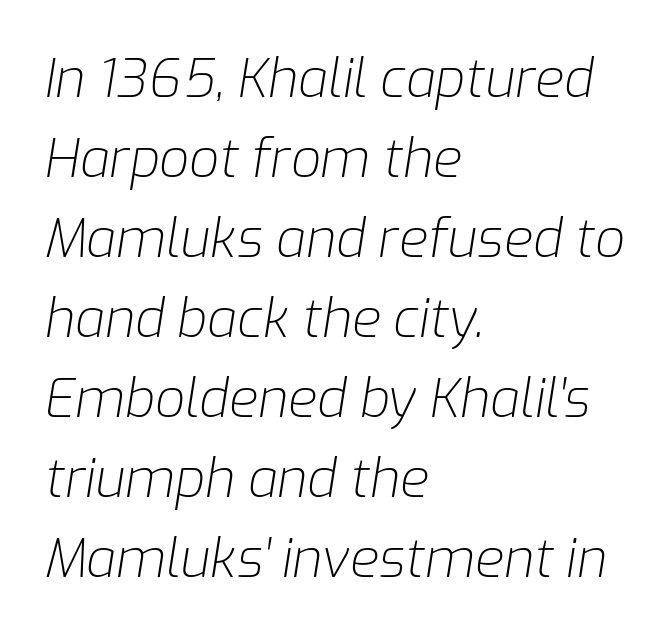
Q: Is the text bold? A: No.
Q: Is the text italic (slanted)? A: Yes, it leans right by about 9 degrees.
Q: Is the text underlined? A: No.
Q: How is the paragraph aligned? A: Left-aligned.
Q: Is the spacing between letters normal or unusually wide? A: Normal.
Q: Is the spacing between lines tight, normal or loose? A: Normal.
Q: Width (condensed, normal, or wide)? A: Normal.
Q: Stroke contrast? A: Low.
Q: x-height? A: Medium.
Q: Monospaced? A: No.
